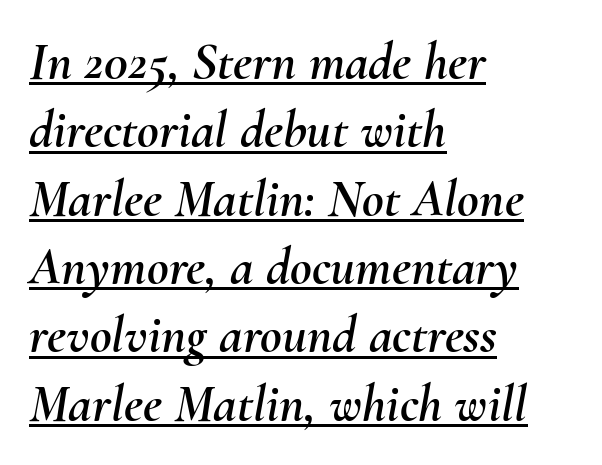
Q: Is the text italic (slanted)? A: Yes, it leans right by about 10 degrees.
Q: Is the text underlined? A: Yes.
Q: How is the paragraph aligned? A: Left-aligned.
Q: Is the spacing between letters normal or unusually wide? A: Normal.
Q: Is the spacing between lines tight, normal or loose? A: Normal.
Q: Width (condensed, normal, or wide)? A: Normal.
Q: Stroke contrast? A: Medium.
Q: x-height? A: Small.
Q: Monospaced? A: No.
